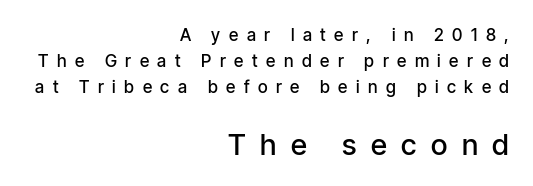
{"serif": "no", "italic": "no", "bold": "semi", "weight": "semibold", "width": "condensed", "stroke_contrast": "low", "x_height": "medium", "monospaced": "no", "underline": "no", "align": "right", "line_spacing": "normal", "line_spacing_ratio": 1.54, "letter_spacing": "wide", "letter_spacing_em": 0.5, "larger_block": "second", "size_ratio": 1.71, "glyph_px": 29}
